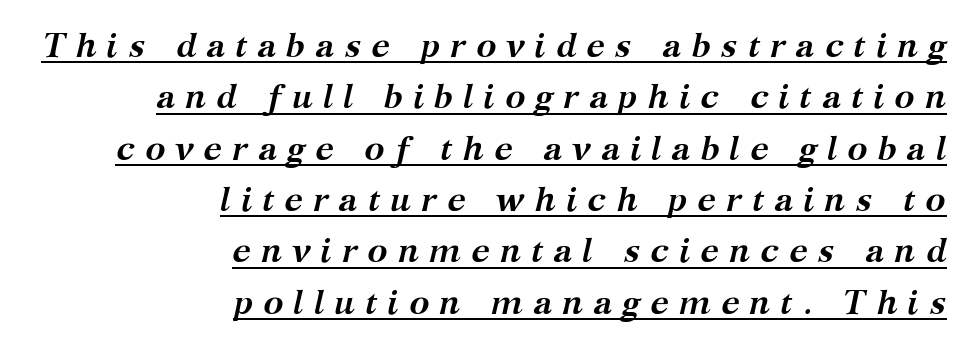
Q: Is the text bold? A: Yes.
Q: Is the text italic (slanted)? A: Yes, it leans right by about 12 degrees.
Q: Is the typeface a serif or a sans-serif typeface? A: Serif.
Q: Is the text underlined? A: Yes.
Q: How is the paragraph aligned? A: Right-aligned.
Q: Is the spacing between letters normal or unusually wide? A: Unusually wide.
Q: Is the spacing between lines tight, normal or loose? A: Normal.
Q: Width (condensed, normal, or wide)? A: Normal.
Q: Stroke contrast? A: Medium.
Q: x-height? A: Medium.
Q: Monospaced? A: No.
